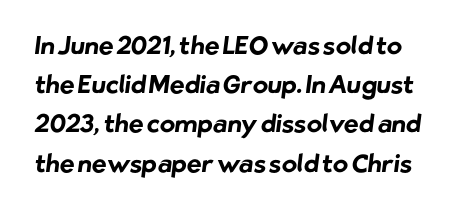
Typographic density is high because the face is bold. This rendering features lettering with no underline. Students, note that the glyphs here touch the page at normal intervals. The passage shown stacks its lines at a standard gap.
